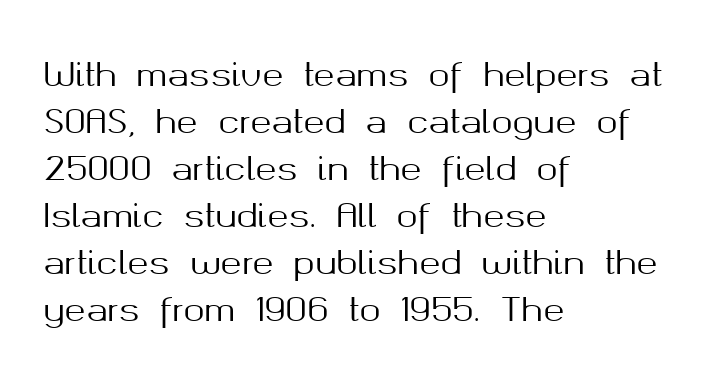
Whoever set this chose a conventional vertical rhythm. Check the space under the baseline: it is left empty. A typesetter would call this proportional, since set widths differ per character. Tall strokes in this sample are plumb rather than angled. Typographically, this falls in the sans-serif category. One-word summary of the alignment: left.
